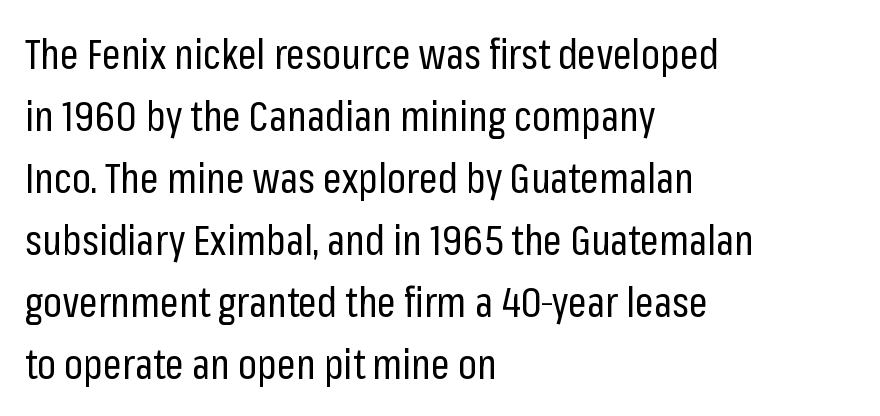
{"serif": "no", "italic": "no", "bold": "no", "weight": "regular", "width": "condensed", "stroke_contrast": "low", "x_height": "medium", "monospaced": "no", "underline": "no", "align": "left", "line_spacing": "normal", "line_spacing_ratio": 1.51, "letter_spacing": "normal", "letter_spacing_em": 0.0, "glyph_px": 41}
